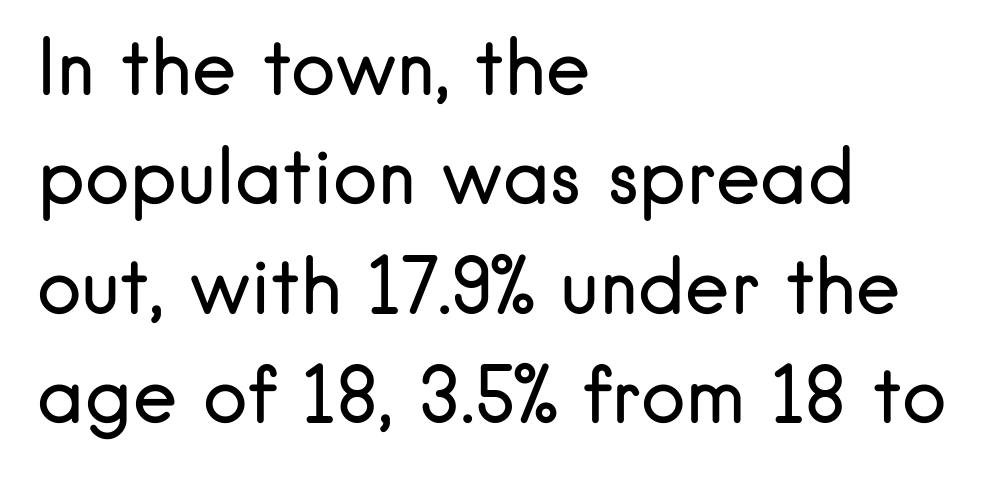
{"serif": "no", "italic": "no", "bold": "no", "weight": "regular", "width": "normal", "stroke_contrast": "low", "x_height": "small", "monospaced": "no", "underline": "no", "align": "left", "line_spacing": "normal", "line_spacing_ratio": 1.46, "letter_spacing": "normal", "letter_spacing_em": 0.0, "glyph_px": 75}
